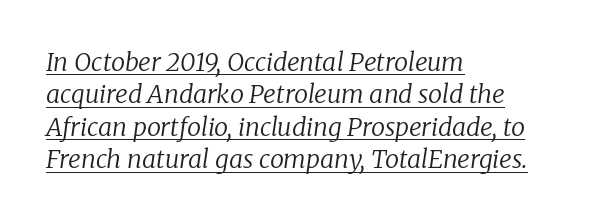
The image shows 25 px text type, italic (leaning right); set left-aligned, normal line spacing (1.3x), normal letter spacing, underlined.
